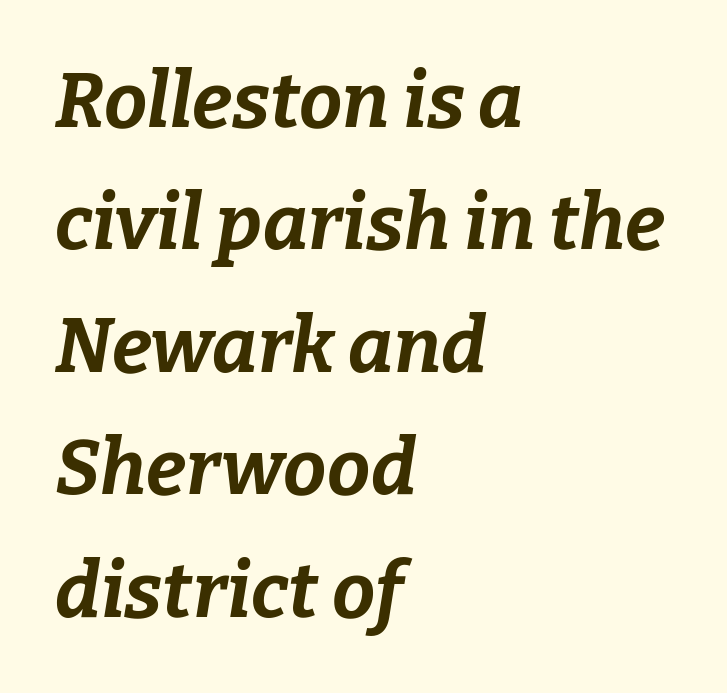
Caption: standard tracking, unaltered. Rule under the text: the space is simply empty. The passage shown is typed in a proportional face where columns would drift. The leading is moderate, giving the passage an even texture. Rendered with sloped, italic letterforms.
